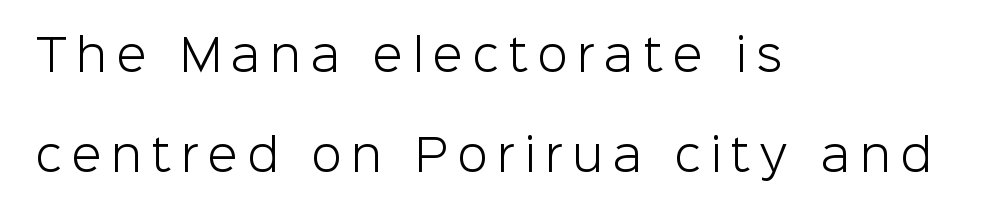
Q: Is the text bold? A: No.
Q: Is the text italic (slanted)? A: No, it is upright.
Q: Is the typeface a serif or a sans-serif typeface? A: Sans-serif.
Q: Is the text underlined? A: No.
Q: How is the paragraph aligned? A: Left-aligned.
Q: Is the spacing between letters normal or unusually wide? A: Unusually wide.
Q: Is the spacing between lines tight, normal or loose? A: Loose.
Q: Width (condensed, normal, or wide)? A: Normal.
Q: Stroke contrast? A: Low.
Q: x-height? A: Medium.
Q: Monospaced? A: No.
